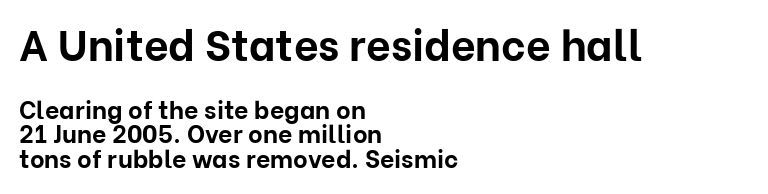
{"serif": "no", "italic": "no", "bold": "yes", "weight": "bold", "width": "normal", "stroke_contrast": "low", "x_height": "medium", "monospaced": "no", "underline": "no", "align": "left", "line_spacing": "tight", "line_spacing_ratio": 0.97, "letter_spacing": "normal", "letter_spacing_em": 0.0, "larger_block": "first", "size_ratio": 1.72, "glyph_px": 43}
